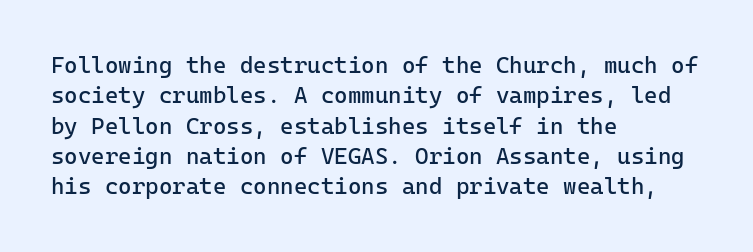
The image shows 23 px text type, upright; set left-aligned, normal line spacing (1.32x), normal letter spacing, not underlined.
